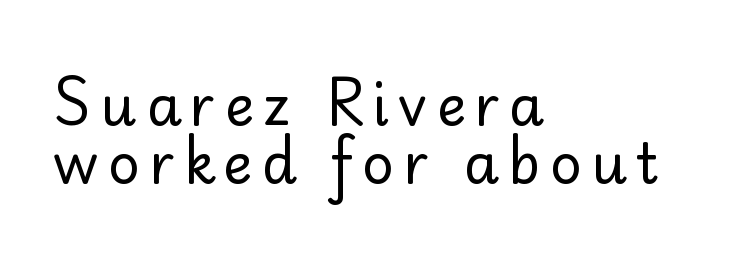
{"serif": "no", "italic": "no", "bold": "no", "weight": "regular", "width": "normal", "stroke_contrast": "low", "x_height": "small", "monospaced": "no", "underline": "no", "align": "left", "line_spacing": "tight", "line_spacing_ratio": 1.03, "glyph_px": 56}
